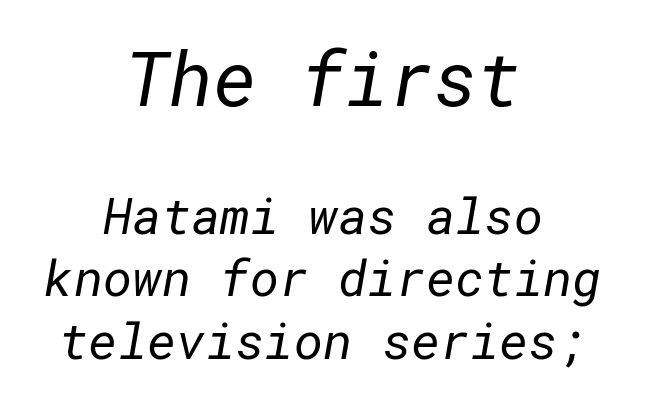
The area under the type is left untouched. Stems and bowls with no extra thickness — not bold. Which of the two is more prominent by size? The first, at the top. Observe the ordinary spacing: letters are neighbours, not strangers. Leading: standard. Short and long lines alike share a common midpoint.
